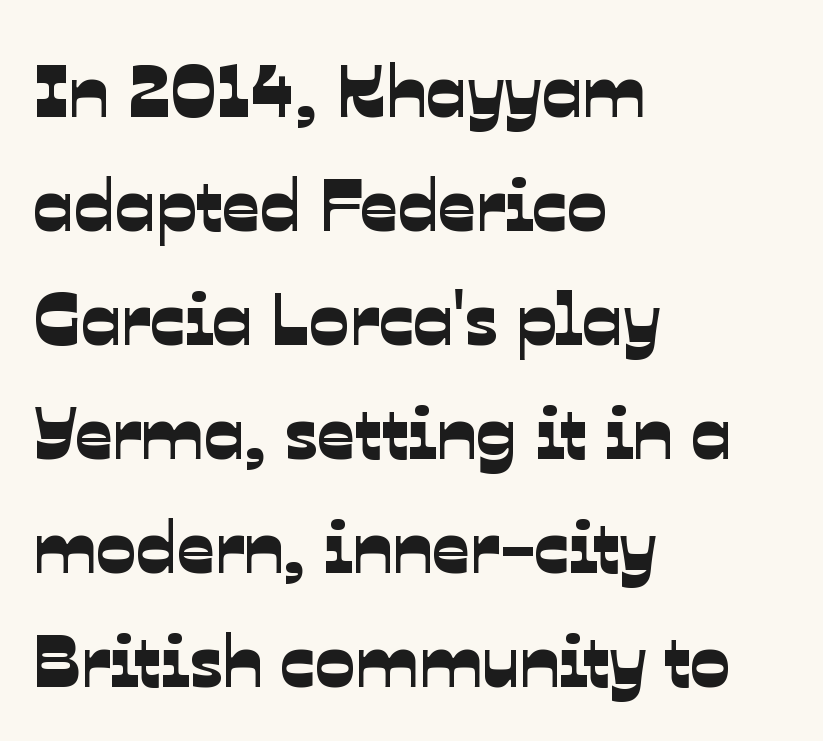
{"serif": "no", "width": "normal", "stroke_contrast": "low", "x_height": "medium", "monospaced": "no", "underline": "no", "align": "left", "line_spacing": "normal", "line_spacing_ratio": 1.54, "letter_spacing": "normal", "letter_spacing_em": 0.0, "glyph_px": 74}
